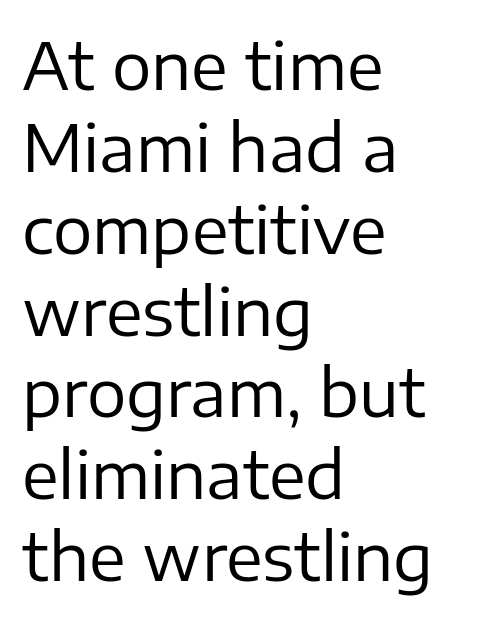
Q: Is the text bold? A: No.
Q: Is the text italic (slanted)? A: No, it is upright.
Q: Is the typeface a serif or a sans-serif typeface? A: Sans-serif.
Q: Is the text underlined? A: No.
Q: How is the paragraph aligned? A: Left-aligned.
Q: Is the spacing between letters normal or unusually wide? A: Normal.
Q: Width (condensed, normal, or wide)? A: Normal.
Q: Stroke contrast? A: Low.
Q: x-height? A: Medium.
Q: Monospaced? A: No.
